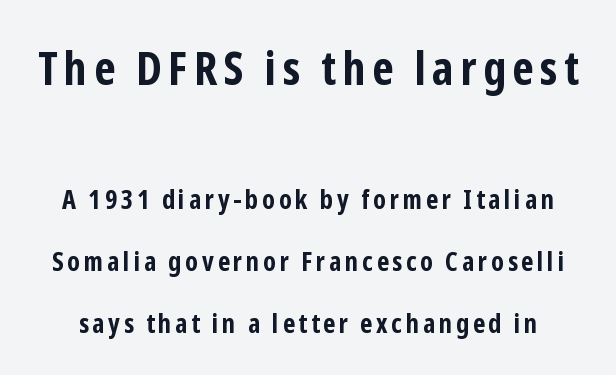
Q: Is the text bold? A: Yes.
Q: Is the text italic (slanted)? A: No, it is upright.
Q: Is the typeface a serif or a sans-serif typeface? A: Sans-serif.
Q: Is the text underlined? A: No.
Q: Is the spacing between lines tight, normal or loose? A: Loose.
Q: Which block of text is set in a larger size, the first (top) or the second (bottom)? A: The first (top) one.
Q: Width (condensed, normal, or wide)? A: Condensed.
Q: Stroke contrast? A: Low.
Q: x-height? A: Medium.
Q: Monospaced? A: No.
